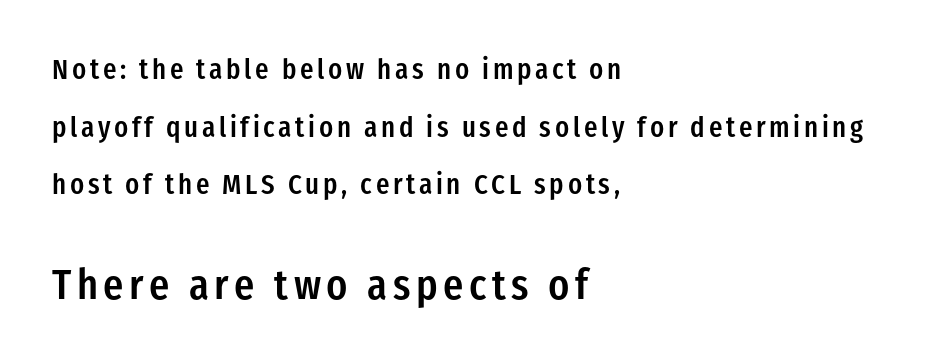
Q: Is the text bold? A: Semi-bold.
Q: Is the text italic (slanted)? A: No, it is upright.
Q: Is the typeface a serif or a sans-serif typeface? A: Sans-serif.
Q: Is the text underlined? A: No.
Q: How is the paragraph aligned? A: Left-aligned.
Q: Is the spacing between lines tight, normal or loose? A: Loose.
Q: Which block of text is set in a larger size, the first (top) or the second (bottom)? A: The second (bottom) one.
Q: Width (condensed, normal, or wide)? A: Condensed.
Q: Stroke contrast? A: Low.
Q: x-height? A: Medium.
Q: Monospaced? A: No.
